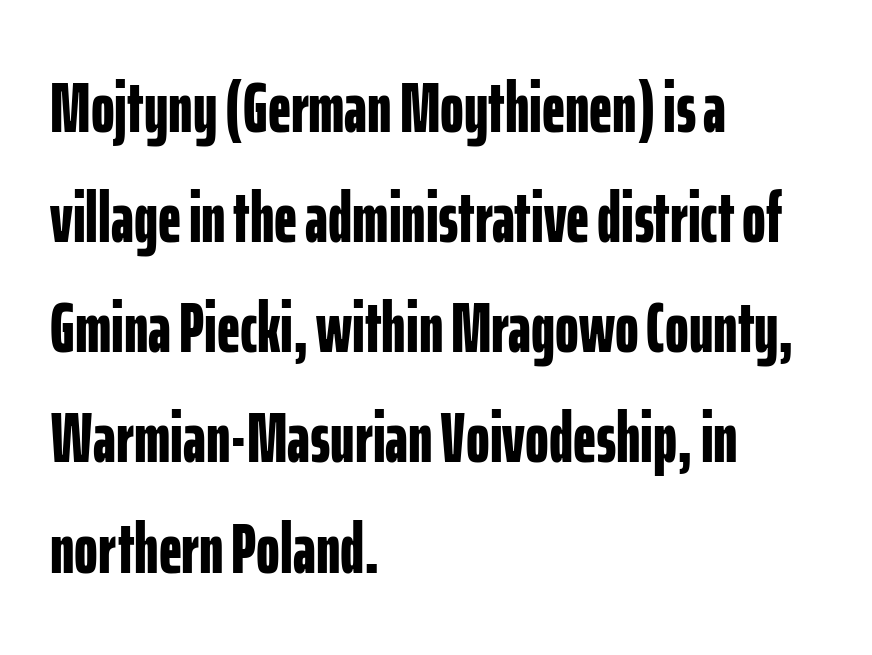
Q: Is the text bold? A: Yes.
Q: Is the text italic (slanted)? A: No, it is upright.
Q: Is the typeface a serif or a sans-serif typeface? A: Sans-serif.
Q: Is the text underlined? A: No.
Q: How is the paragraph aligned? A: Left-aligned.
Q: Is the spacing between letters normal or unusually wide? A: Normal.
Q: Is the spacing between lines tight, normal or loose? A: Normal.
Q: Width (condensed, normal, or wide)? A: Condensed.
Q: Stroke contrast? A: Low.
Q: x-height? A: Medium.
Q: Monospaced? A: No.
